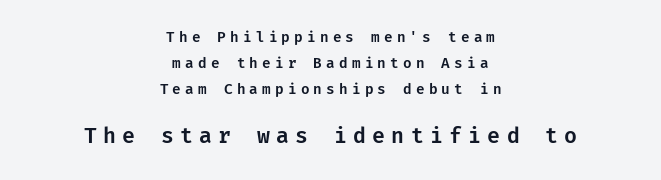
Q: Is the text italic (slanted)? A: No, it is upright.
Q: Is the text underlined? A: No.
Q: How is the paragraph aligned? A: Centered.
Q: Is the spacing between letters normal or unusually wide? A: Unusually wide.
Q: Which block of text is set in a larger size, the first (top) or the second (bottom)? A: The second (bottom) one.
